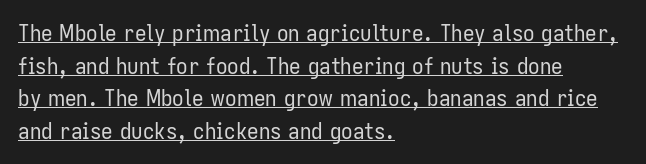
Q: Is the text bold? A: No.
Q: Is the text italic (slanted)? A: No, it is upright.
Q: Is the text underlined? A: Yes.
Q: How is the paragraph aligned? A: Left-aligned.
Q: Is the spacing between letters normal or unusually wide? A: Normal.
Q: Is the spacing between lines tight, normal or loose? A: Normal.
